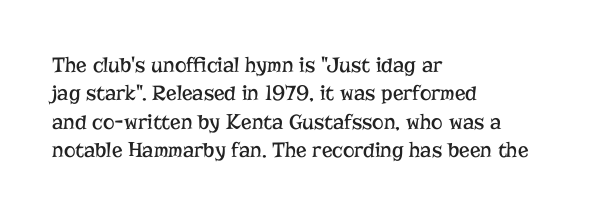
Rule under the text: the space is simply empty. Honestly, the letter spacing is just normal — you wouldn't notice it. The font's upright variant was chosen for this text. The strokes are not fattened; the text isn't bold. Layout note: lines flush left. The designer left line spacing at the default.
